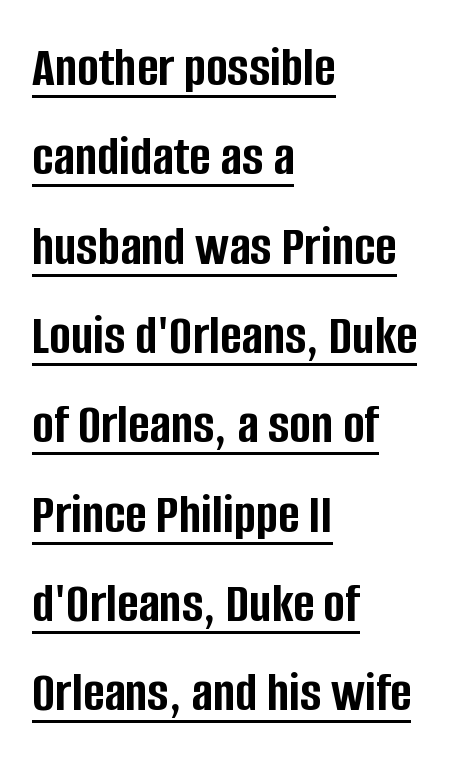
Q: Is the text bold? A: Yes.
Q: Is the text italic (slanted)? A: No, it is upright.
Q: Is the typeface a serif or a sans-serif typeface? A: Sans-serif.
Q: Is the text underlined? A: Yes.
Q: How is the paragraph aligned? A: Left-aligned.
Q: Is the spacing between letters normal or unusually wide? A: Normal.
Q: Is the spacing between lines tight, normal or loose? A: Normal.
Q: Width (condensed, normal, or wide)? A: Condensed.
Q: Stroke contrast? A: Low.
Q: x-height? A: Large.
Q: Monospaced? A: No.
